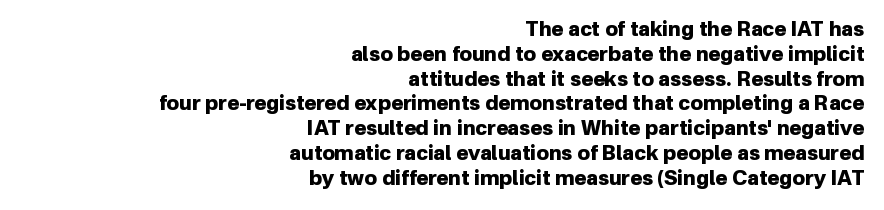
The image shows 20 px bold type, upright; set right-aligned, line spacing 1.24x, normal letter spacing, not underlined.
